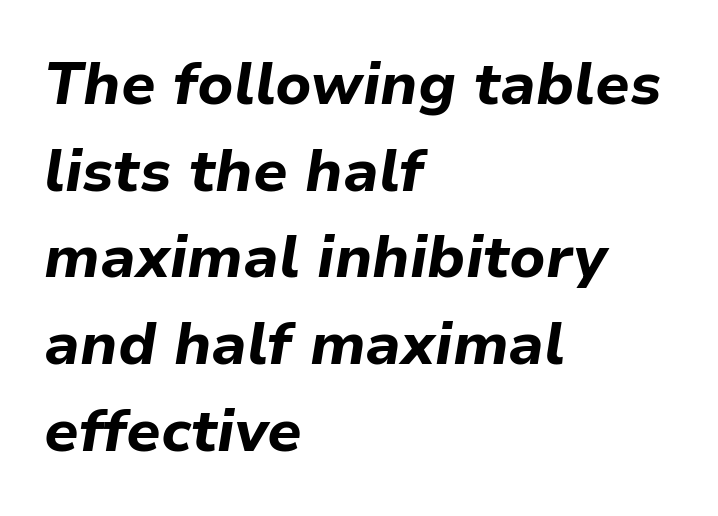
The image shows 59 px bold type, italic (leaning right); set left-aligned, normal line spacing (1.47x), normal letter spacing, not underlined; low stroke contrast and a medium x-height.
